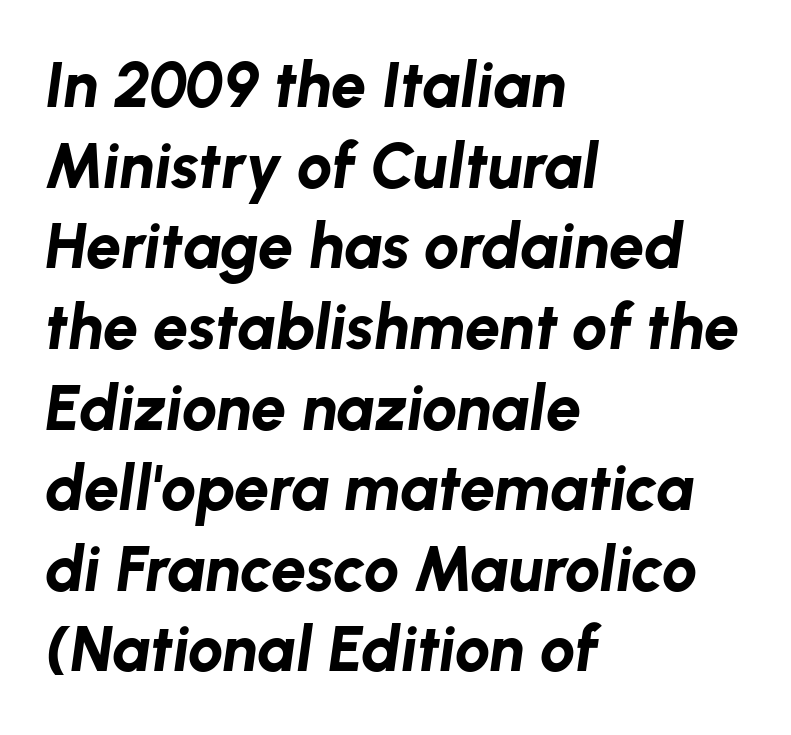
Q: Is the text bold? A: Yes.
Q: Is the text italic (slanted)? A: Yes, it leans right by about 8 degrees.
Q: Is the text underlined? A: No.
Q: How is the paragraph aligned? A: Left-aligned.
Q: Is the spacing between letters normal or unusually wide? A: Normal.
Q: Is the spacing between lines tight, normal or loose? A: Normal.
Q: Width (condensed, normal, or wide)? A: Normal.
Q: Stroke contrast? A: Low.
Q: x-height? A: Medium.
Q: Monospaced? A: No.
